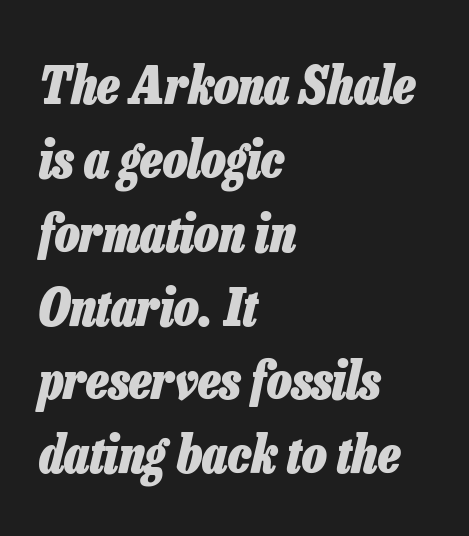
{"italic": "yes", "lean": "right", "slant_degrees": 13, "bold": "yes", "weight": "heavy", "width": "condensed", "stroke_contrast": "low", "x_height": "medium", "monospaced": "no", "underline": "no", "align": "left", "line_spacing": "normal", "line_spacing_ratio": 1.42, "letter_spacing": "normal", "letter_spacing_em": 0.0, "glyph_px": 52}
